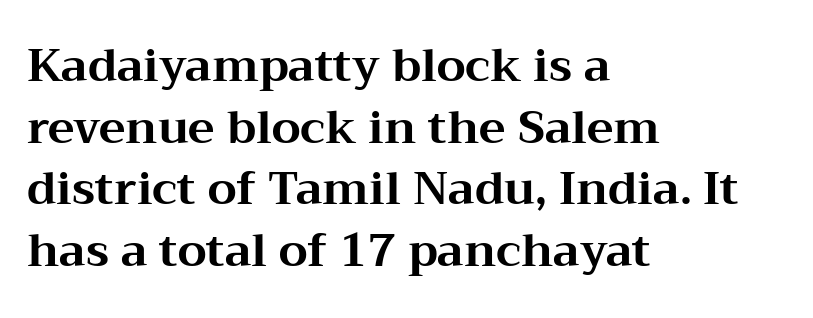
{"serif": "yes", "italic": "no", "bold": "yes", "weight": "bold", "width": "wide", "stroke_contrast": "medium", "x_height": "medium", "monospaced": "no", "underline": "no", "align": "left", "line_spacing": "normal", "line_spacing_ratio": 1.37, "letter_spacing": "normal", "letter_spacing_em": 0.0, "glyph_px": 45}
